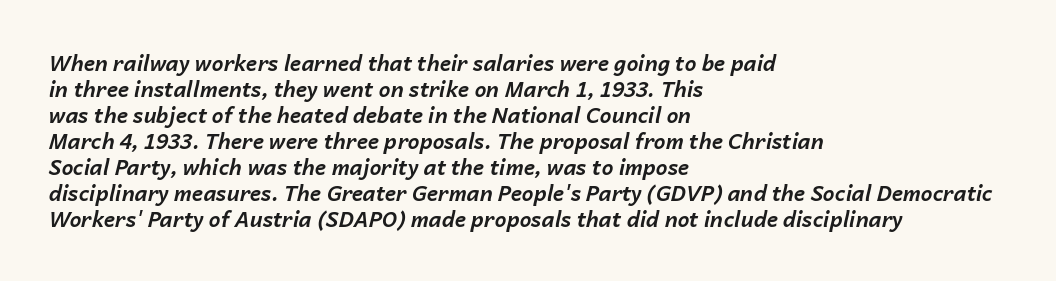
The image shows 21 px bold type, italic (leaning right); set left-aligned, line spacing 1.24x, normal letter spacing, not underlined.
